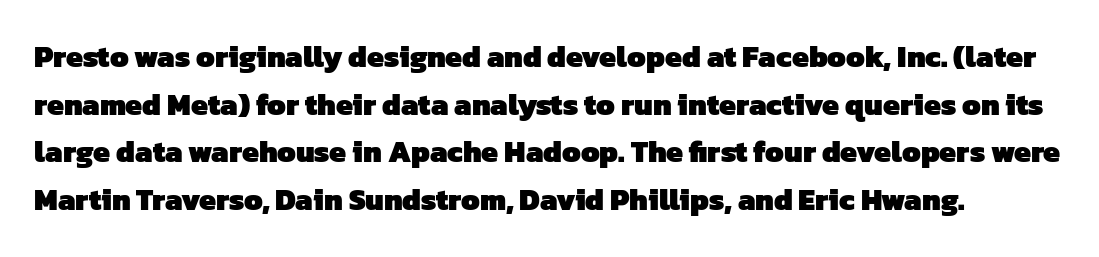
The passage shown stacks its lines at a standard gap. The strip under each line holds only bare page. Each letter keeps its own natural width here, so spacing adapts to shape. I'd describe the lettering as bold — thick and assertive. This sample uses plain, unmodified letter spacing.
